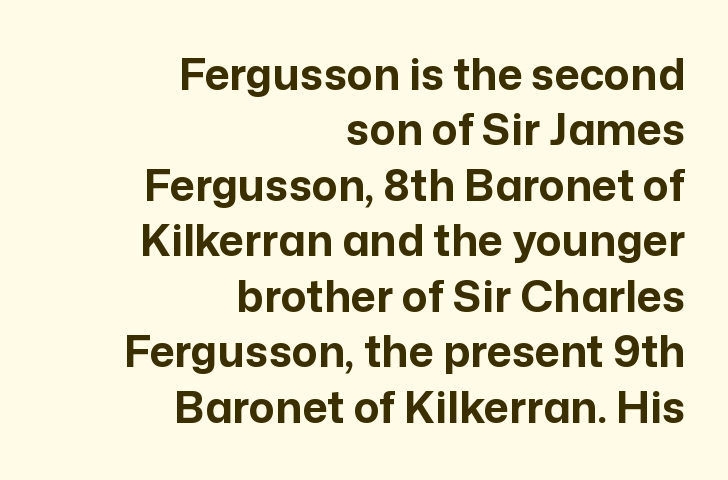
The image shows 43 px bold sans-serif type, upright; set right-aligned, normal line spacing (1.29x), normal letter spacing, not underlined; low stroke contrast and a medium x-height.
